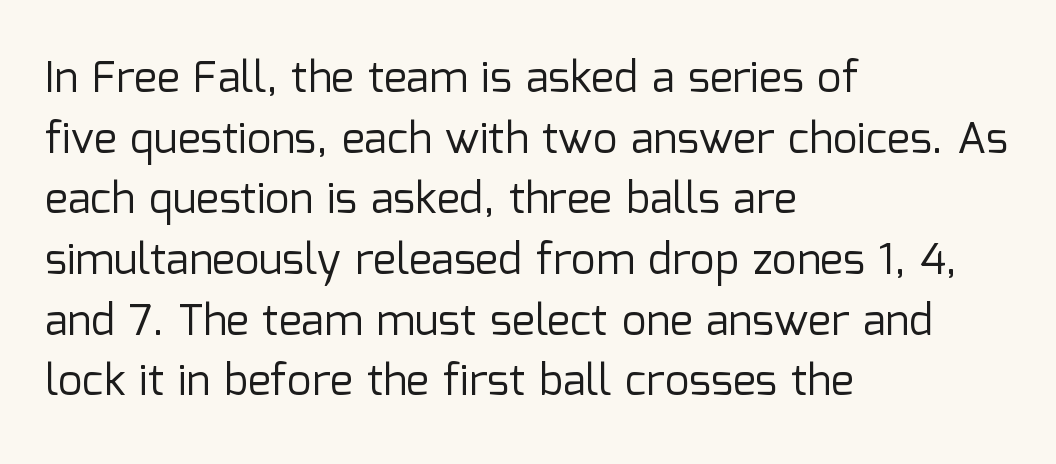
Q: Is the text bold? A: No.
Q: Is the text italic (slanted)? A: No, it is upright.
Q: Is the typeface a serif or a sans-serif typeface? A: Sans-serif.
Q: Is the text underlined? A: No.
Q: How is the paragraph aligned? A: Left-aligned.
Q: Is the spacing between letters normal or unusually wide? A: Normal.
Q: Is the spacing between lines tight, normal or loose? A: Normal.
Q: Width (condensed, normal, or wide)? A: Normal.
Q: Stroke contrast? A: Low.
Q: x-height? A: Medium.
Q: Monospaced? A: No.
